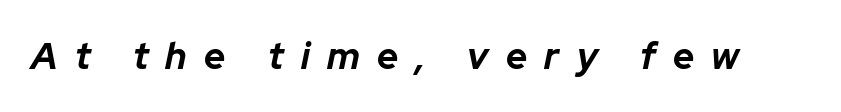
The image shows 37 px bold type, italic (leaning right); set unusually wide letter spacing (+0.47 em), not underlined; low stroke contrast and a medium x-height.
